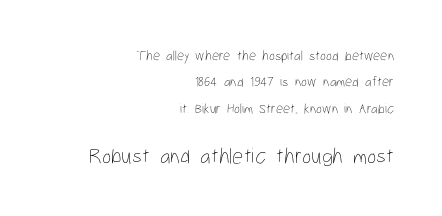
The image shows 22 px text type, upright; set right-aligned, line spacing 1.89x, normal letter spacing, not underlined; the second (bottom) block is 1.57x larger.
